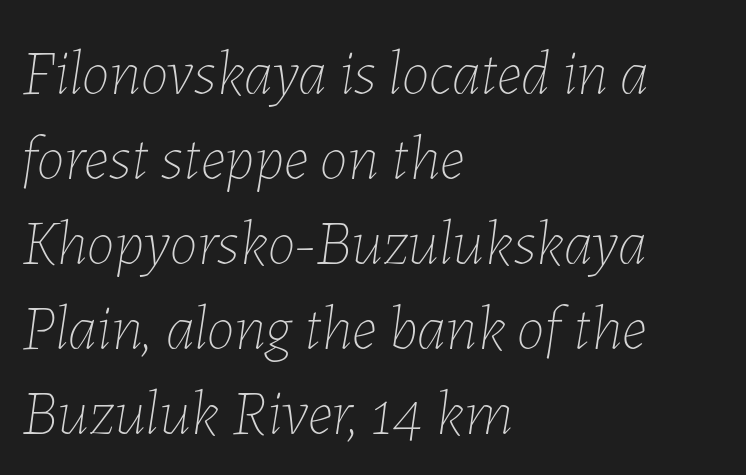
The image shows 63 px thin type, italic (leaning right); set left-aligned, normal line spacing (1.35x), normal letter spacing, not underlined; low stroke contrast and a medium x-height.
